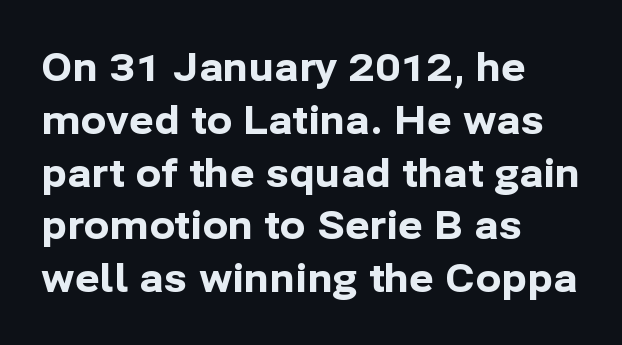
Does the lettering tilt? It doesn't — this is upright. How are the letters spaced? Ordinarily, with no added tracking. The space beneath each line is pristine and unruled. One-word summary of the alignment: left.
